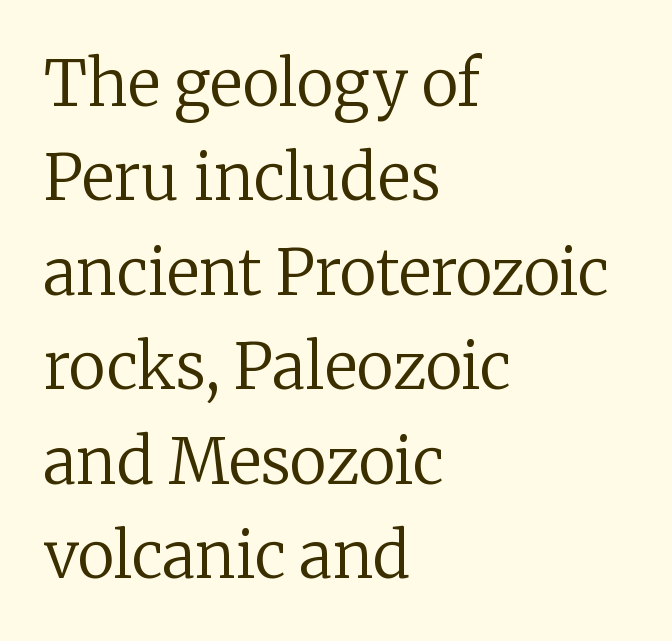
The image shows 63 px regular-weight serif type, upright; set left-aligned, normal line spacing (1.5x), normal letter spacing, not underlined; low stroke contrast and a medium x-height.
